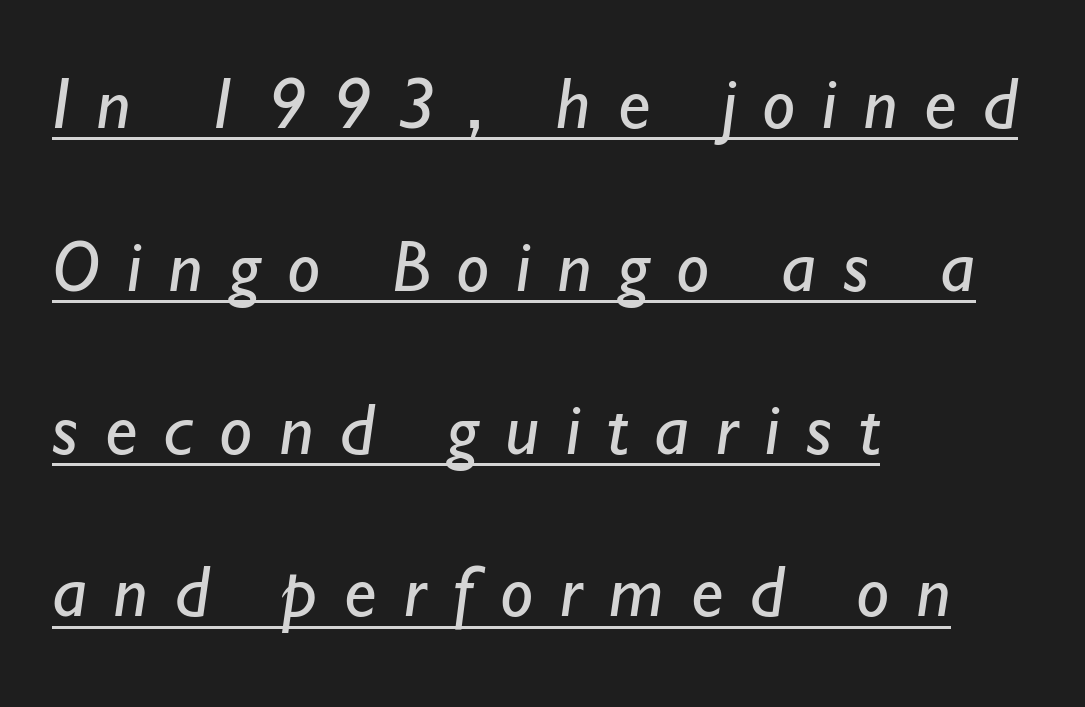
The image shows 74 px regular-weight sans-serif type; set left-aligned, loose line spacing (2.2x), unusually wide letter spacing (+0.36 em), underlined; low stroke contrast and a small x-height.
